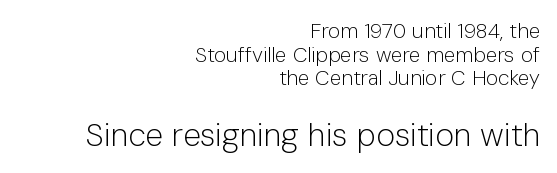
Think of a printed novel: that variable character pitch is what you see here. The typeface chosen for these lines omits serifs. When letters stand straight like this, we call the style roman or upright. You could barely slide anything between these rows. Weight: not bold — regular or lighter.
